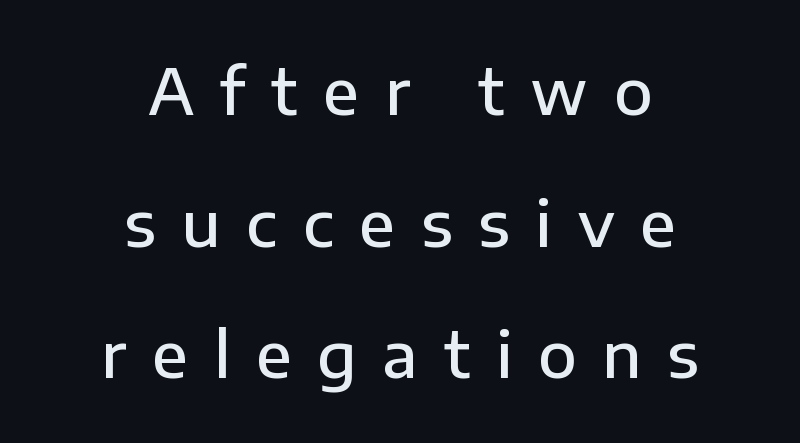
Q: Is the text bold? A: Semi-bold.
Q: Is the text italic (slanted)? A: No, it is upright.
Q: Is the typeface a serif or a sans-serif typeface? A: Sans-serif.
Q: Is the text underlined? A: No.
Q: How is the paragraph aligned? A: Centered.
Q: Is the spacing between letters normal or unusually wide? A: Unusually wide.
Q: Is the spacing between lines tight, normal or loose? A: Loose.
Q: Width (condensed, normal, or wide)? A: Normal.
Q: Stroke contrast? A: Low.
Q: x-height? A: Medium.
Q: Monospaced? A: No.
